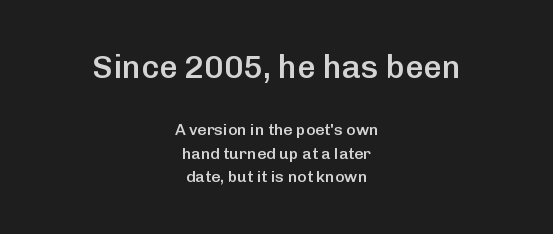
Q: Is the text bold? A: Semi-bold.
Q: Is the text italic (slanted)? A: No, it is upright.
Q: Is the typeface a serif or a sans-serif typeface? A: Sans-serif.
Q: Is the text underlined? A: No.
Q: How is the paragraph aligned? A: Centered.
Q: Is the spacing between letters normal or unusually wide? A: Normal.
Q: Is the spacing between lines tight, normal or loose? A: Normal.
Q: Which block of text is set in a larger size, the first (top) or the second (bottom)? A: The first (top) one.
Q: Width (condensed, normal, or wide)? A: Normal.
Q: Stroke contrast? A: Low.
Q: x-height? A: Medium.
Q: Monospaced? A: No.
